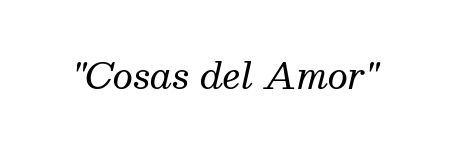
{"serif": "yes", "italic": "yes", "lean": "right", "slant_degrees": 13, "bold": "no", "weight": "regular", "width": "normal", "stroke_contrast": "medium", "x_height": "medium", "monospaced": "no", "underline": "no", "letter_spacing": "normal", "letter_spacing_em": 0.0, "glyph_px": 36}
